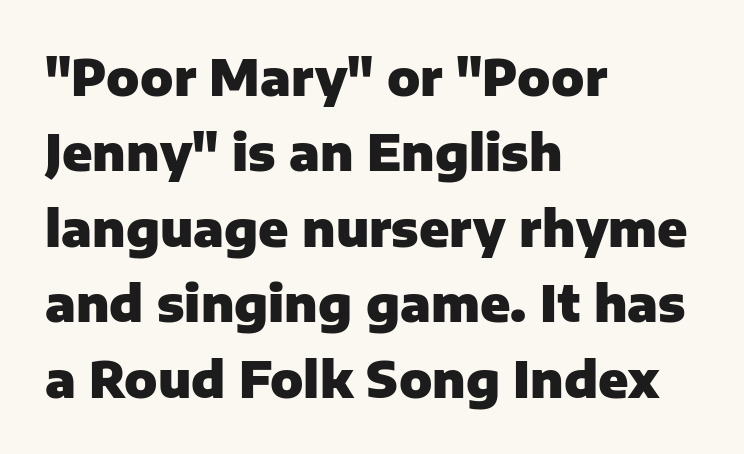
The image shows 49 px heavy sans-serif type, upright; set left-aligned, normal line spacing (1.54x), normal letter spacing, not underlined; low stroke contrast and a medium x-height.
